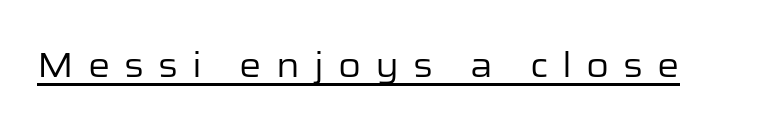
{"serif": "no", "italic": "no", "bold": "no", "weight": "regular", "width": "normal", "stroke_contrast": "low", "x_height": "medium", "monospaced": "no", "underline": "yes", "letter_spacing": "wide", "letter_spacing_em": 0.4, "glyph_px": 35}
